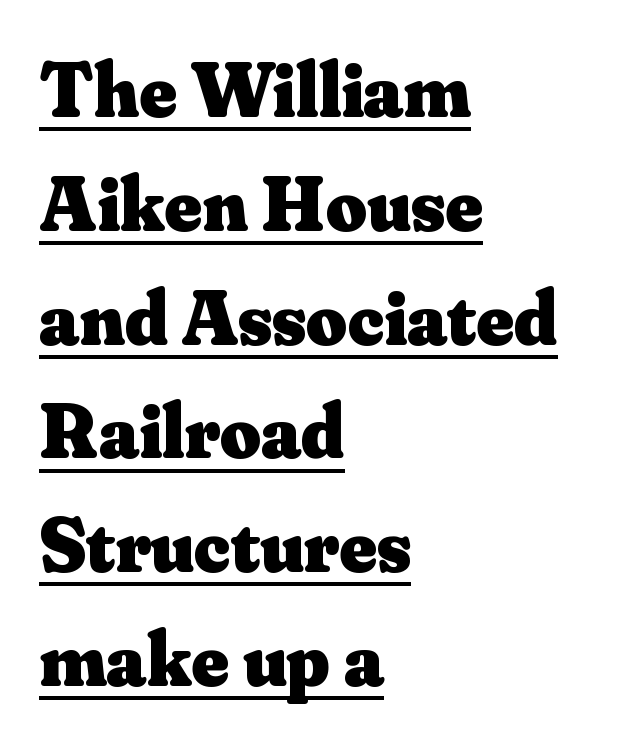
Q: Is the text bold? A: Yes.
Q: Is the text italic (slanted)? A: No, it is upright.
Q: Is the typeface a serif or a sans-serif typeface? A: Serif.
Q: Is the text underlined? A: Yes.
Q: How is the paragraph aligned? A: Left-aligned.
Q: Is the spacing between letters normal or unusually wide? A: Normal.
Q: Is the spacing between lines tight, normal or loose? A: Normal.
Q: Width (condensed, normal, or wide)? A: Normal.
Q: Stroke contrast? A: Medium.
Q: x-height? A: Small.
Q: Monospaced? A: No.
